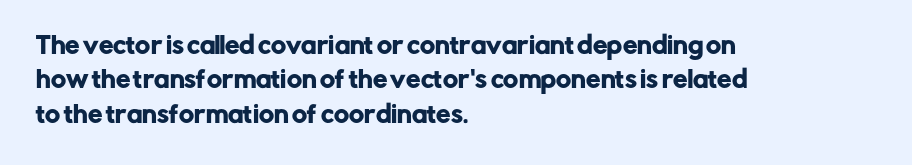
{"italic": "no", "underline": "no", "align": "left", "line_spacing": "normal", "line_spacing_ratio": 1.49, "letter_spacing": "normal", "letter_spacing_em": 0.0, "glyph_px": 23}
